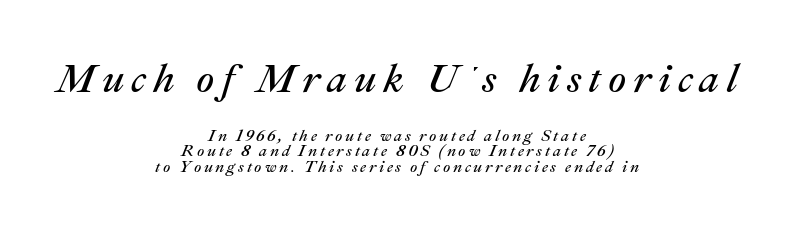
Q: Is the text bold? A: No.
Q: Is the text italic (slanted)? A: Yes, it leans right by about 22 degrees.
Q: Is the text underlined? A: No.
Q: How is the paragraph aligned? A: Centered.
Q: Is the spacing between lines tight, normal or loose? A: Tight.
Q: Which block of text is set in a larger size, the first (top) or the second (bottom)? A: The first (top) one.
Q: Width (condensed, normal, or wide)? A: Normal.
Q: Stroke contrast? A: Medium.
Q: x-height? A: Medium.
Q: Monospaced? A: No.
